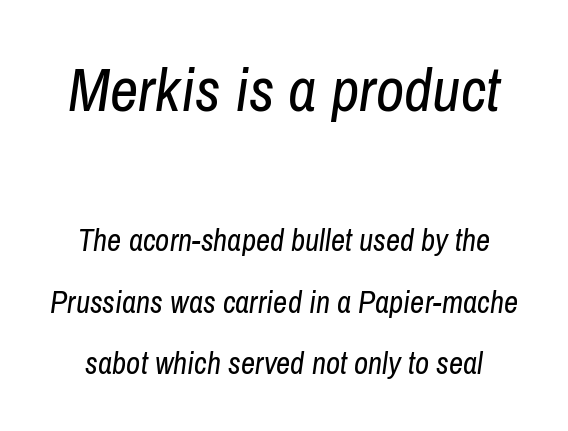
The image shows 62 px regular-weight, condensed type, italic (leaning right); set loose line spacing (1.98x), normal letter spacing, not underlined; the first (top) block is 2.0x larger; low stroke contrast and a medium x-height.
